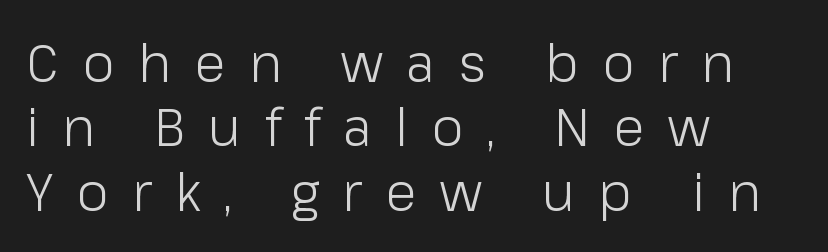
Line starts are locked; line ends wander. The area under the type is left untouched. Designer's note — italics off, roman on. Examine the stroke ends and you'll find no serifs. Substantial extra tracking has been applied to these lines.
